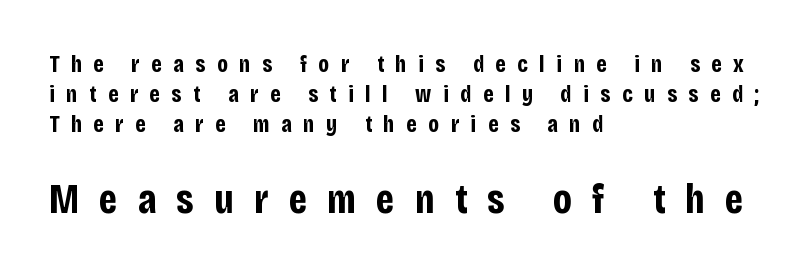
Heft: maximum for text — a bold. The later block is typeset at a bigger size than the earlier block. The lines in this sample share a left origin and differ only in where they stop. Glyph-to-glyph distance is far greater than everyday printed text. A bare baseline throughout the passage. One glance says typical: line gaps are just what's usual.
